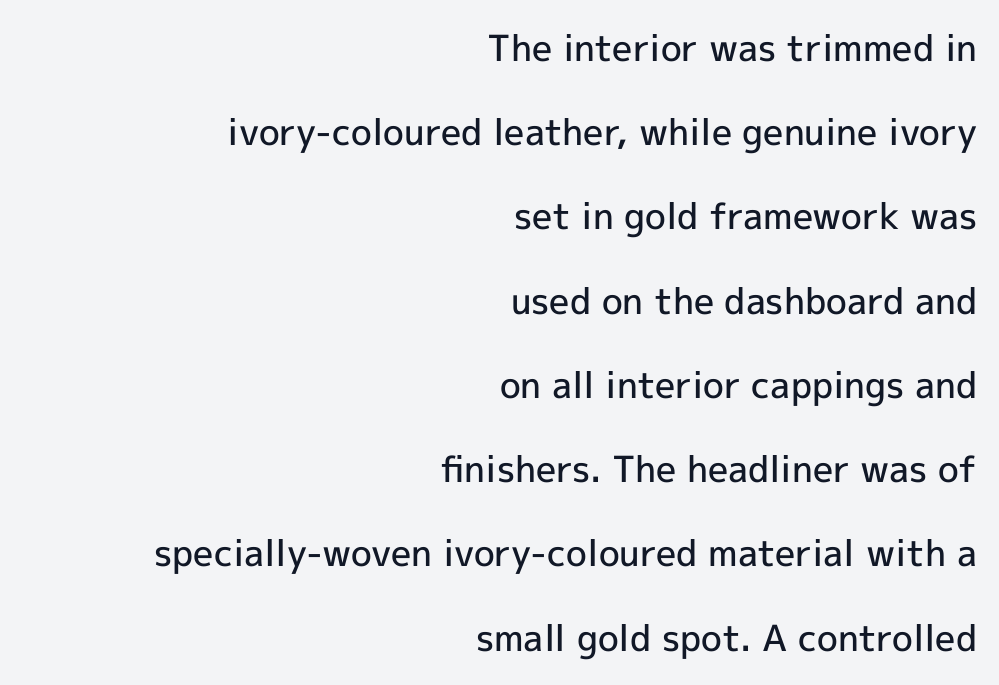
Caption: standard tracking, unaltered. This is moderately heavy type, rendered in semibold. Character widths vary here, with narrow letters taking less room than wide ones. Note: no serifs on the glyphs. In terms of posture, this sample is upright. No word sits above an underline.
